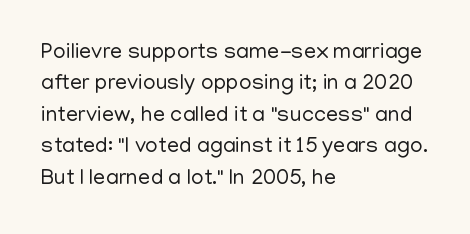
The image shows 22 px text type, upright; set left-aligned, normal line spacing (1.43x), normal letter spacing, not underlined.
